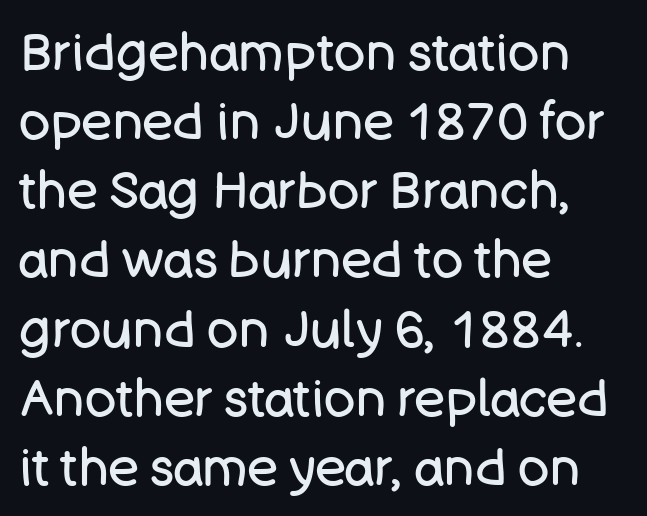
The image shows 52 px regular-weight sans-serif type, upright; set left-aligned, normal line spacing (1.33x), normal letter spacing, not underlined; low stroke contrast and a large x-height.
